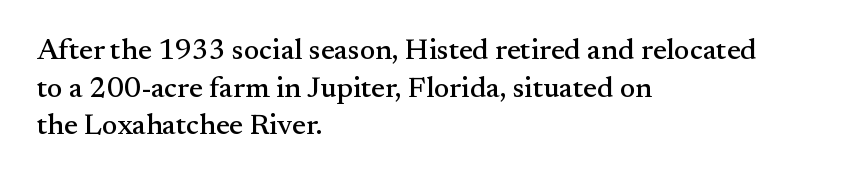
{"serif": "yes", "italic": "no", "width": "normal", "stroke_contrast": "medium", "x_height": "small", "monospaced": "no", "underline": "no", "align": "left", "line_spacing": "normal", "line_spacing_ratio": 1.3, "letter_spacing": "normal", "letter_spacing_em": 0.0, "glyph_px": 29}
